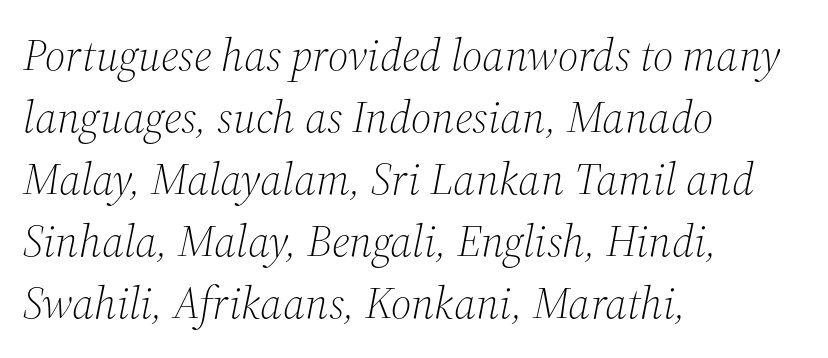
Q: Is the text bold? A: No.
Q: Is the text italic (slanted)? A: Yes, it leans right by about 12 degrees.
Q: Is the typeface a serif or a sans-serif typeface? A: Serif.
Q: Is the text underlined? A: No.
Q: How is the paragraph aligned? A: Left-aligned.
Q: Is the spacing between letters normal or unusually wide? A: Normal.
Q: Is the spacing between lines tight, normal or loose? A: Normal.
Q: Width (condensed, normal, or wide)? A: Normal.
Q: Stroke contrast? A: Medium.
Q: x-height? A: Medium.
Q: Monospaced? A: No.
